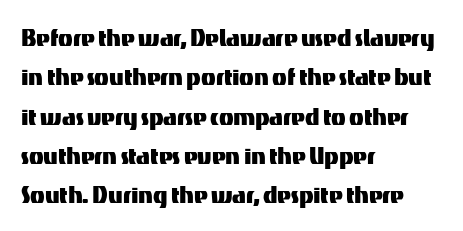
{"serif": "no", "italic": "no", "width": "normal", "stroke_contrast": "medium", "x_height": "medium", "monospaced": "no", "underline": "no", "align": "left", "line_spacing": "normal", "line_spacing_ratio": 1.31, "letter_spacing": "normal", "letter_spacing_em": 0.0, "glyph_px": 30}
